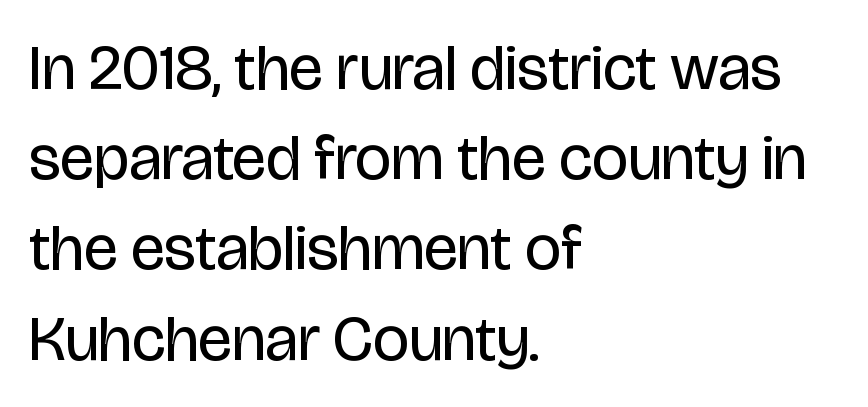
{"serif": "no", "italic": "no", "bold": "no", "weight": "regular", "width": "condensed", "stroke_contrast": "low", "x_height": "large", "monospaced": "no", "underline": "no", "align": "left", "line_spacing": "normal", "line_spacing_ratio": 1.41, "letter_spacing": "normal", "letter_spacing_em": 0.0, "glyph_px": 64}
